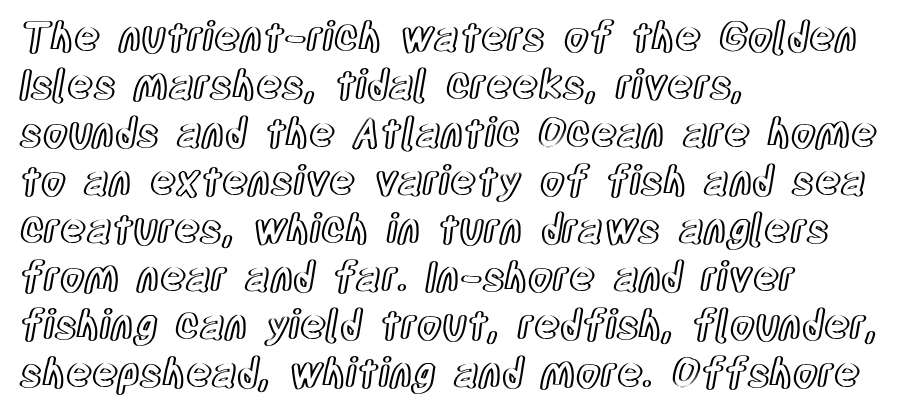
{"width": "condensed", "x_height": "large", "monospaced": "no", "underline": "no", "align": "left", "line_spacing_ratio": 1.2, "letter_spacing": "normal", "letter_spacing_em": 0.0, "glyph_px": 40}
